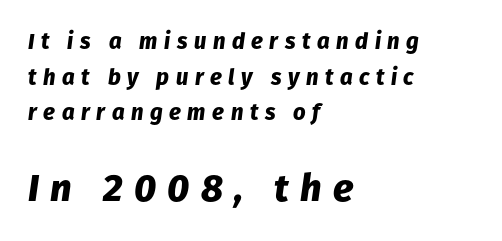
The image shows 38 px heavy type, italic (leaning right); set left-aligned, normal line spacing (1.62x), unusually wide letter spacing (+0.3 em), not underlined; the second (bottom) block is 1.73x larger; low stroke contrast and a medium x-height.
